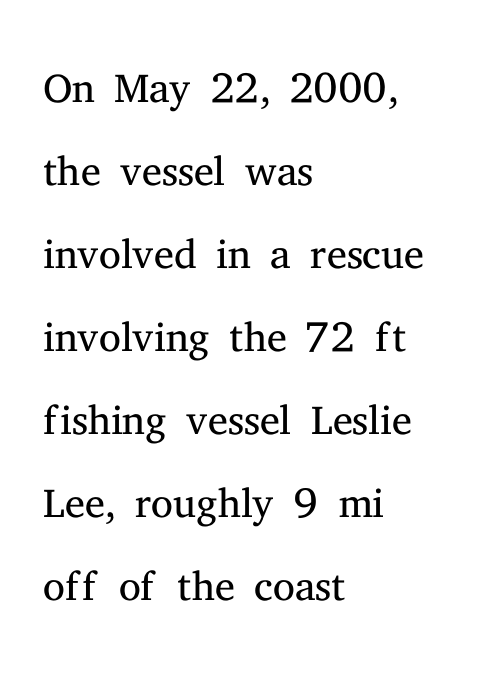
Q: Is the text bold? A: No.
Q: Is the text italic (slanted)? A: No, it is upright.
Q: Is the typeface a serif or a sans-serif typeface? A: Serif.
Q: Is the text underlined? A: No.
Q: How is the paragraph aligned? A: Left-aligned.
Q: Is the spacing between letters normal or unusually wide? A: Normal.
Q: Is the spacing between lines tight, normal or loose? A: Normal.
Q: Width (condensed, normal, or wide)? A: Normal.
Q: Stroke contrast? A: Medium.
Q: x-height? A: Medium.
Q: Monospaced? A: No.
